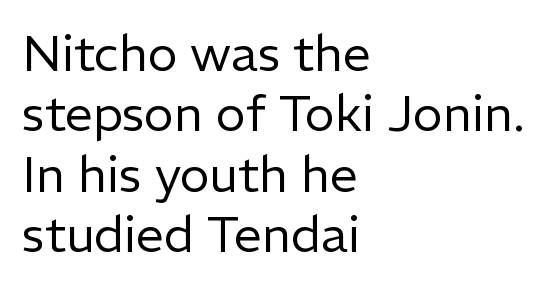
The image shows 50 px regular-weight sans-serif type, upright; set left-aligned, line spacing 1.21x, normal letter spacing, not underlined; low stroke contrast and a medium x-height.
